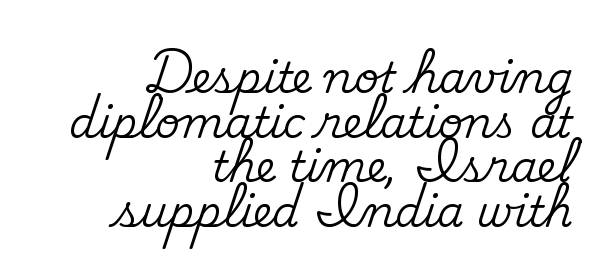
Typeset ragged left — the right edge is the straight one. Letter spacing: default.
